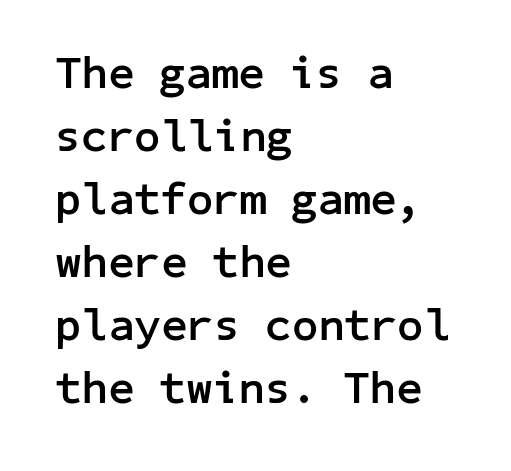
Honestly, the row spacing looks completely unremarkable. Look at the tracking — it's just the regular setting, nothing added. Where is the straight margin? On the left. The strokes are fattened all the way to bold.
